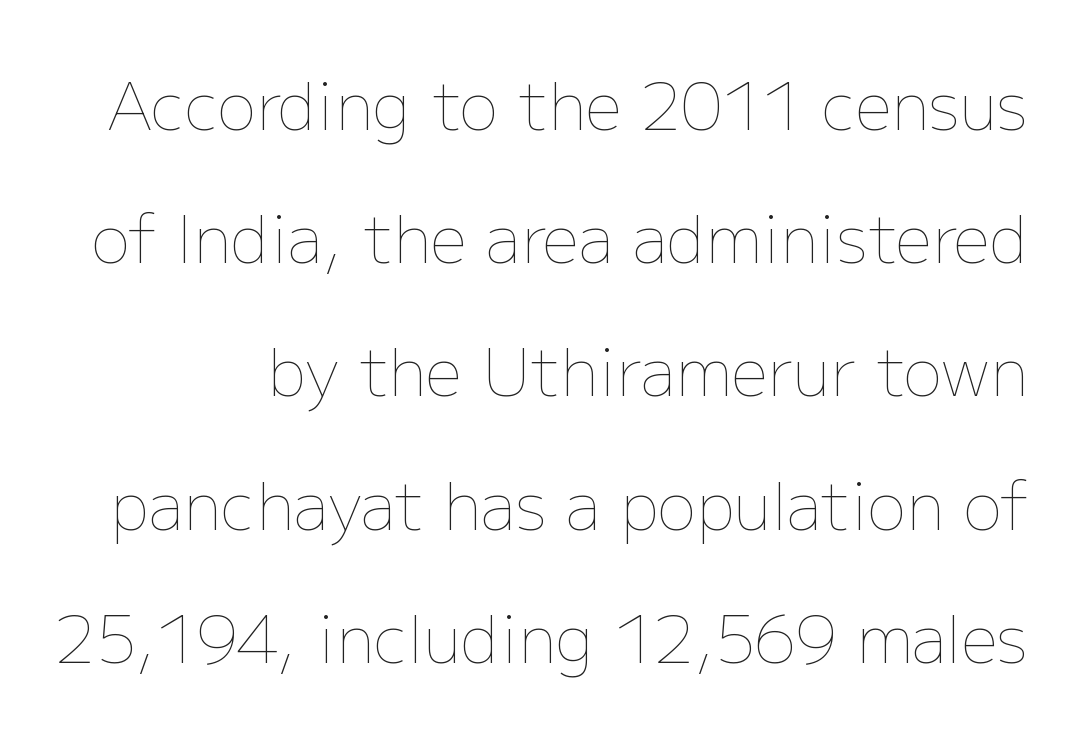
Q: Is the text bold? A: No.
Q: Is the text italic (slanted)? A: No, it is upright.
Q: Is the text underlined? A: No.
Q: Is the spacing between letters normal or unusually wide? A: Normal.
Q: Is the spacing between lines tight, normal or loose? A: Loose.
Q: Width (condensed, normal, or wide)? A: Normal.
Q: Stroke contrast? A: Low.
Q: x-height? A: Medium.
Q: Monospaced? A: No.
